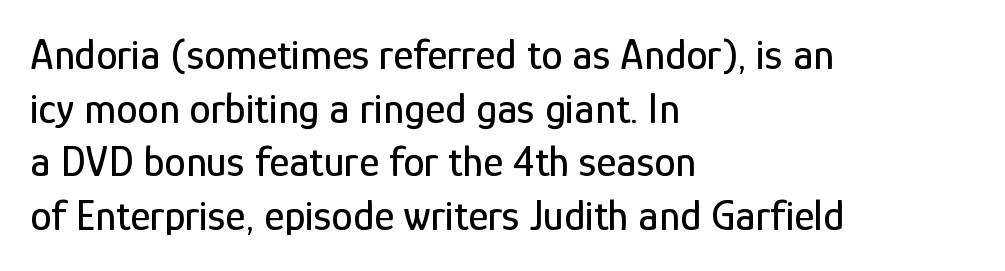
{"serif": "no", "italic": "no", "width": "condensed", "stroke_contrast": "low", "x_height": "medium", "monospaced": "no", "underline": "no", "align": "left", "line_spacing": "normal", "line_spacing_ratio": 1.25, "letter_spacing": "normal", "letter_spacing_em": 0.0, "glyph_px": 43}
